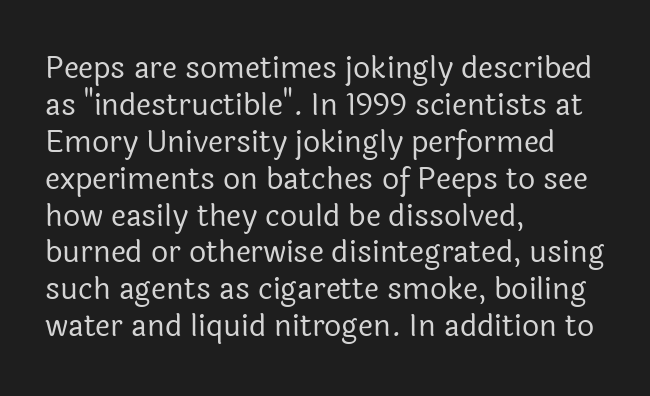
The image shows 30 px regular-weight sans-serif type, upright; set left-aligned, line spacing 1.23x, normal letter spacing, not underlined; a medium x-height.
